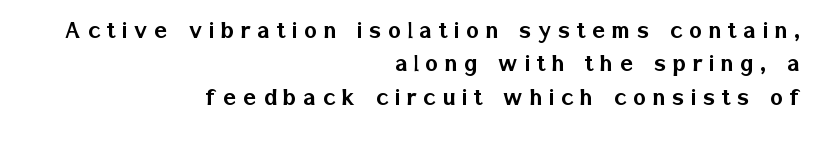
These lines have a slow, spaced-out rhythm from letter to letter. The passage shown is not underscored anywhere. The paragraph shown leans on its right margin. Every character sits straight up, as roman type does.
